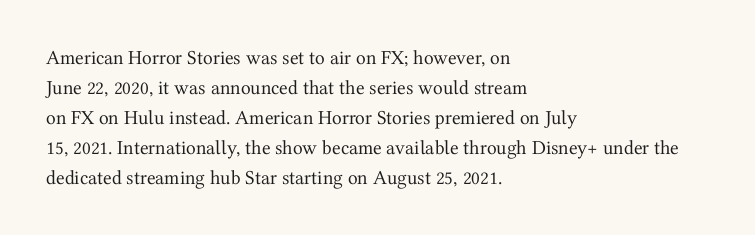
The image shows 20 px text type, upright; set left-aligned, normal line spacing (1.5x), normal letter spacing, not underlined.
